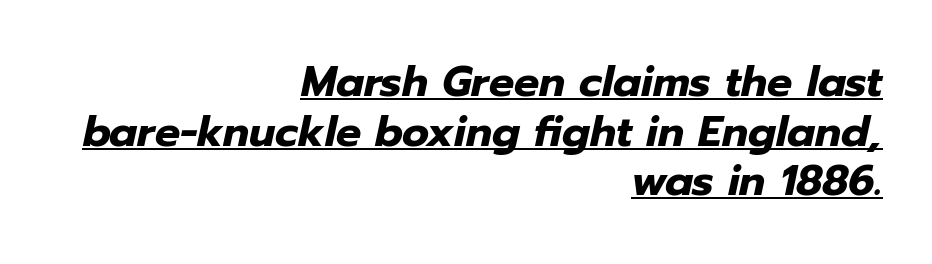
{"italic": "yes", "lean": "right", "slant_degrees": 12, "bold": "yes", "weight": "heavy", "width": "normal", "stroke_contrast": "low", "x_height": "medium", "monospaced": "no", "underline": "yes", "align": "right", "line_spacing_ratio": 1.18, "letter_spacing": "normal", "letter_spacing_em": 0.0, "glyph_px": 42}
